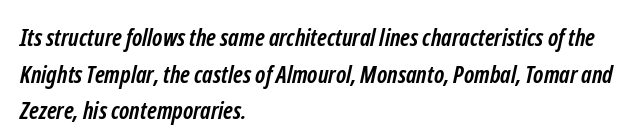
Q: Is the text bold? A: Yes.
Q: Is the text underlined? A: No.
Q: How is the paragraph aligned? A: Left-aligned.
Q: Is the spacing between letters normal or unusually wide? A: Normal.
Q: Is the spacing between lines tight, normal or loose? A: Normal.
